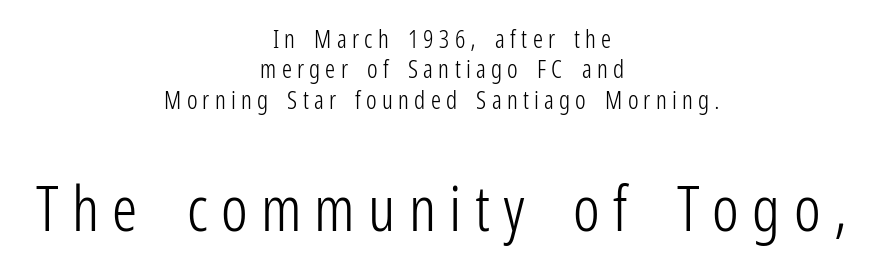
The image shows 63 px light, condensed sans-serif type, upright; set centered, line spacing 1.22x, unusually wide letter spacing (+0.21 em), not underlined; the second (bottom) block is 2.52x larger; low stroke contrast and a medium x-height.
